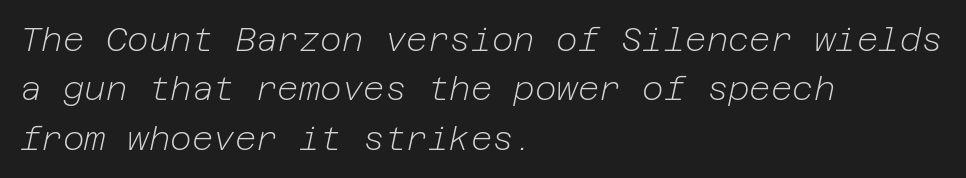
The image shows 33 px light type, italic (leaning right); set left-aligned, normal line spacing (1.5x), normal letter spacing, not underlined; low stroke contrast and a medium x-height.
